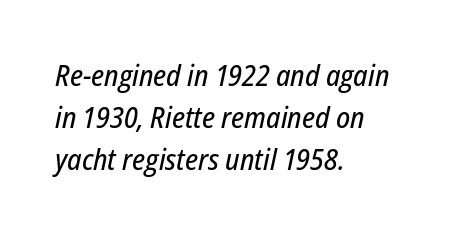
The image shows 29 px condensed type, italic (leaning right); set left-aligned, normal line spacing (1.44x), normal letter spacing, not underlined; low stroke contrast and a medium x-height.
